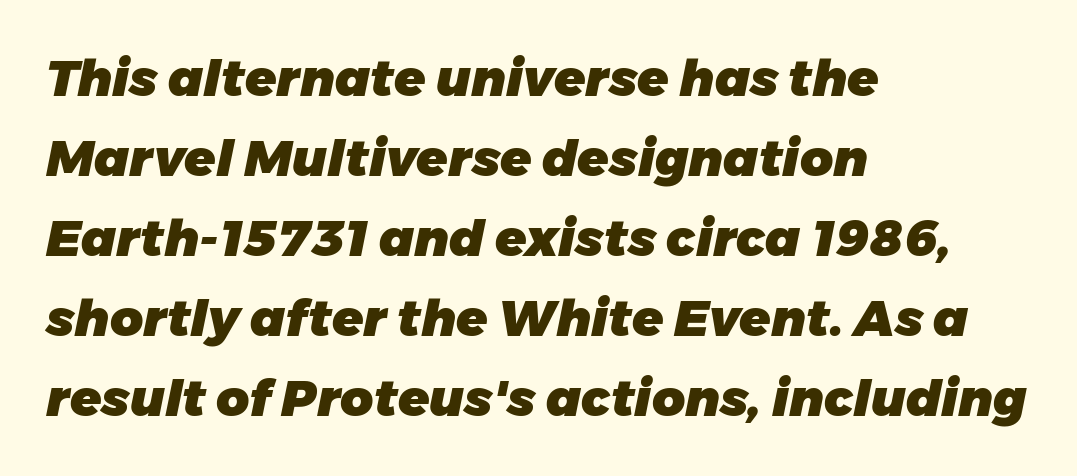
The image shows 51 px heavy type, italic (leaning right); set left-aligned, normal line spacing (1.57x), normal letter spacing, not underlined; low stroke contrast and a medium x-height.
